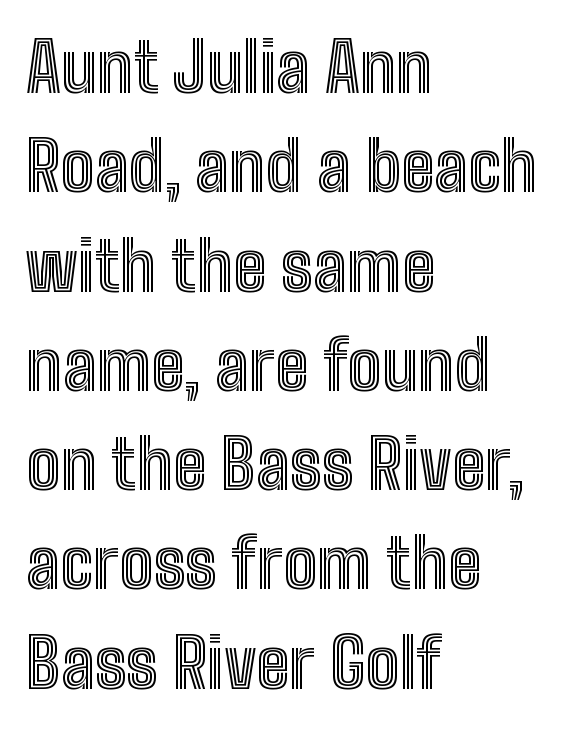
Q: Is the text italic (slanted)? A: No, it is upright.
Q: Is the text underlined? A: No.
Q: How is the paragraph aligned? A: Left-aligned.
Q: Is the spacing between letters normal or unusually wide? A: Normal.
Q: Is the spacing between lines tight, normal or loose? A: Normal.
Q: Width (condensed, normal, or wide)? A: Condensed.
Q: x-height? A: Medium.
Q: Monospaced? A: No.
